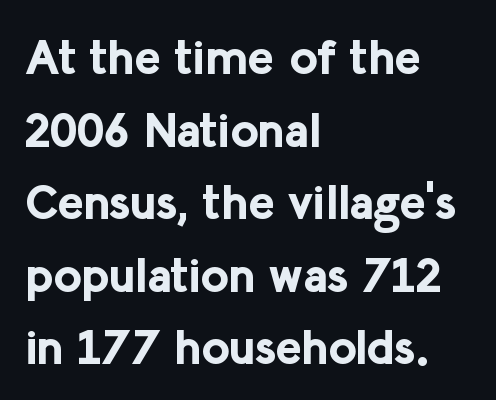
Successive baselines arrive at the customary interval. Has an underline been added? It has not. Examine the stroke ends and you'll find no serifs. Is this a fixed-width face? No — the glyphs have proportional, varying widths. The type is set solid horizontally, with unmodified tracking. Posture: straight, roman, zero tilt.
